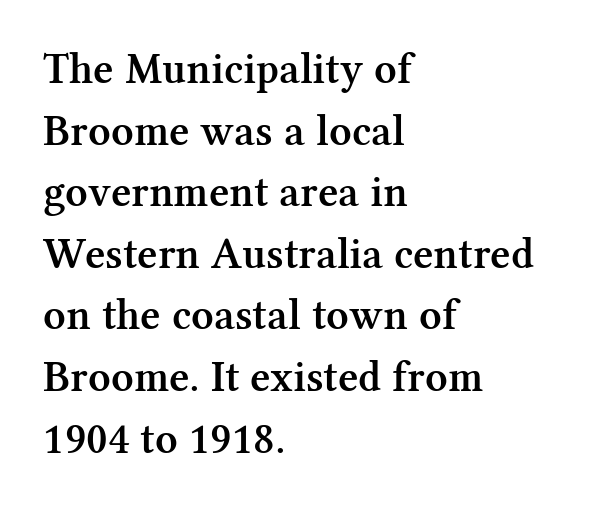
The glyphs in this specimen are seriffed. Nothing unusual about the tracking: characters are spaced as the font intends. Short and long lines alike share a common starting point at left. Vertical strokes here are truly vertical. Only glyphs here, with clear space below each row. Heft: intermediate — a semibold.
